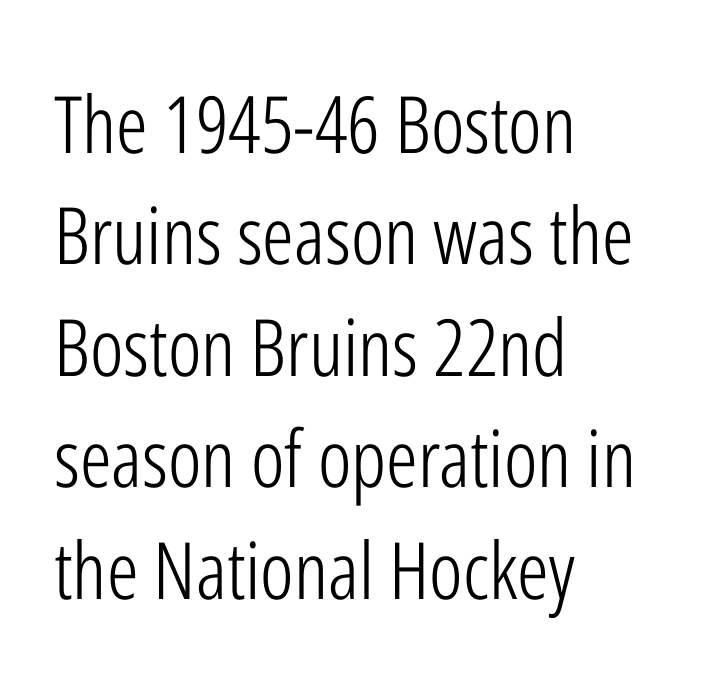
Nobody drew a line under any word here. This rendering employs a face without finishing strokes, i.e., a sans-serif. Bold? No — there's no thickening of the strokes. Typeset ragged right — the left edge is the straight one. Do the letters lean? They stand straight. Notice how descenders clear the ascenders below comfortably — that's standard leading.
